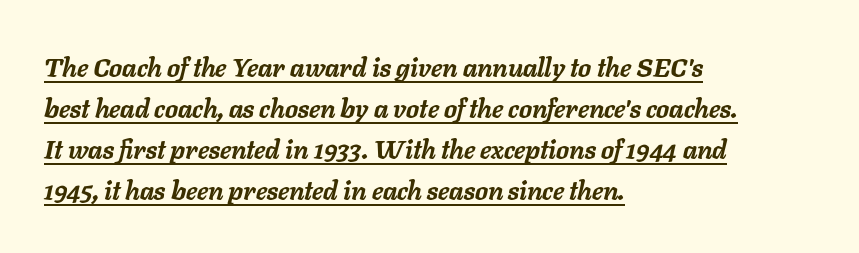
This sample carries an underscore along the baseline area. Leading matches the norm, producing a regular column. Typographic density is high because the face is bold. The face used here is rendered with its standard letterfit. The axis of the letterforms is tilted away from vertical.
